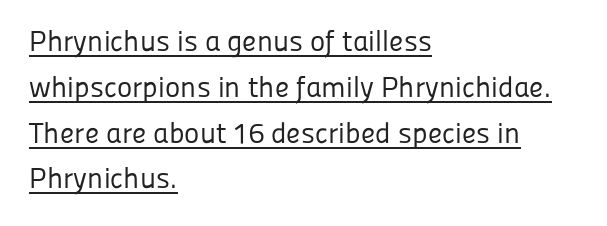
{"serif": "no", "italic": "no", "bold": "no", "weight": "regular", "width": "normal", "stroke_contrast": "low", "x_height": "medium", "monospaced": "no", "underline": "yes", "align": "left", "line_spacing": "normal", "line_spacing_ratio": 1.58, "letter_spacing": "normal", "letter_spacing_em": 0.0, "glyph_px": 29}
